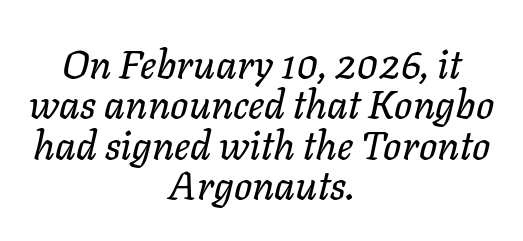
{"italic": "yes", "lean": "right", "slant_degrees": 11, "width": "normal", "stroke_contrast": "low", "x_height": "medium", "monospaced": "no", "underline": "no", "align": "center", "line_spacing": "tight", "line_spacing_ratio": 1.01, "letter_spacing": "normal", "letter_spacing_em": 0.0, "glyph_px": 40}
